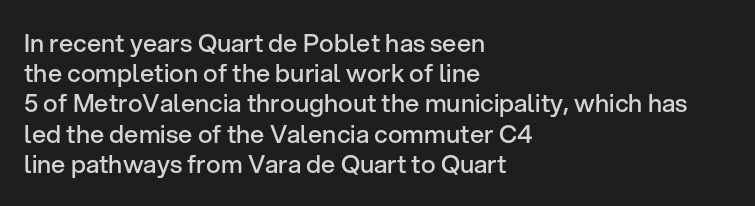
Q: Is the text bold? A: Semi-bold.
Q: Is the text italic (slanted)? A: No, it is upright.
Q: Is the text underlined? A: No.
Q: How is the paragraph aligned? A: Left-aligned.
Q: Is the spacing between letters normal or unusually wide? A: Normal.
